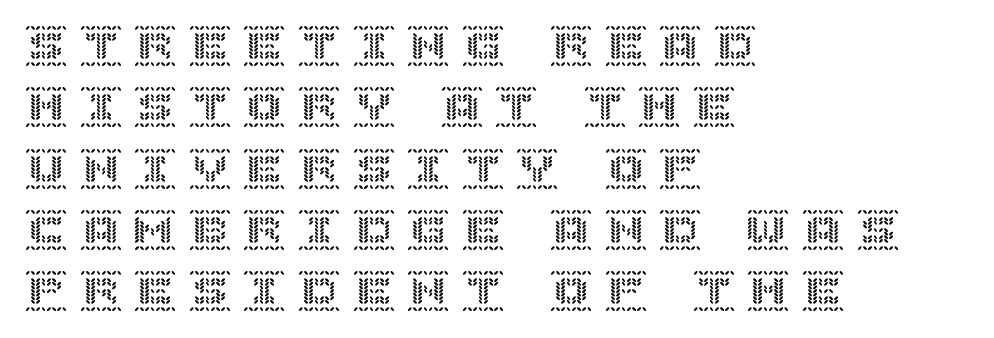
{"italic": "no", "width": "normal", "x_height": "large", "underline": "no", "align": "left", "line_spacing": "normal", "line_spacing_ratio": 1.46, "letter_spacing": "wide", "letter_spacing_em": 0.3, "glyph_px": 42}
